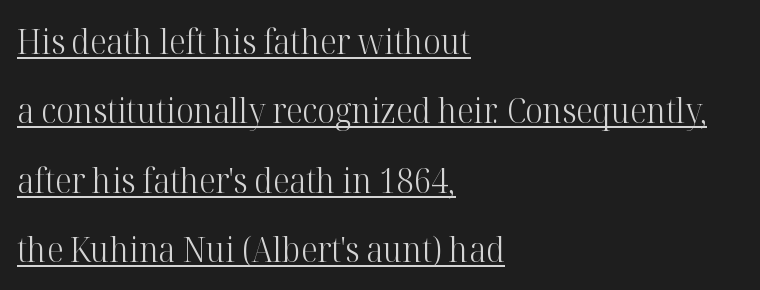
Q: Is the text bold? A: No.
Q: Is the text italic (slanted)? A: No, it is upright.
Q: Is the typeface a serif or a sans-serif typeface? A: Serif.
Q: Is the text underlined? A: Yes.
Q: How is the paragraph aligned? A: Left-aligned.
Q: Is the spacing between letters normal or unusually wide? A: Normal.
Q: Is the spacing between lines tight, normal or loose? A: Loose.
Q: Width (condensed, normal, or wide)? A: Normal.
Q: Stroke contrast? A: High.
Q: x-height? A: Medium.
Q: Monospaced? A: No.
